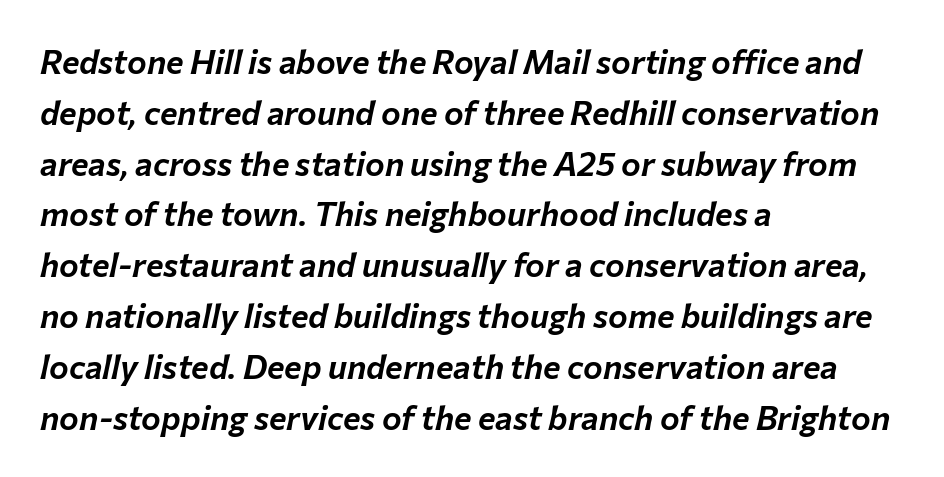
Q: Is the text italic (slanted)? A: Yes, it leans right by about 12 degrees.
Q: Is the text underlined? A: No.
Q: How is the paragraph aligned? A: Left-aligned.
Q: Is the spacing between letters normal or unusually wide? A: Normal.
Q: Is the spacing between lines tight, normal or loose? A: Normal.
Q: Width (condensed, normal, or wide)? A: Normal.
Q: Stroke contrast? A: Low.
Q: x-height? A: Medium.
Q: Monospaced? A: No.
